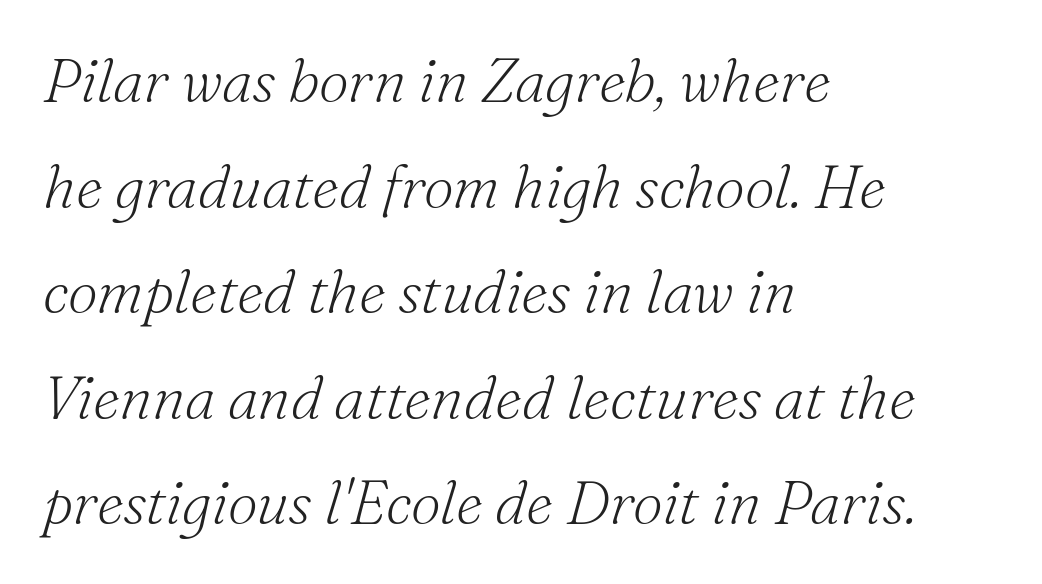
The image shows 60 px light serif type, italic (leaning right); set left-aligned, line spacing 1.76x, normal letter spacing, not underlined; medium stroke contrast and a small x-height.
